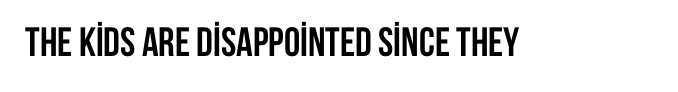
{"serif": "no", "italic": "no", "bold": "yes", "weight": "semibold", "width": "condensed", "stroke_contrast": "low", "x_height": "large", "monospaced": "no", "underline": "no", "letter_spacing": "normal", "letter_spacing_em": 0.0, "glyph_px": 41}
